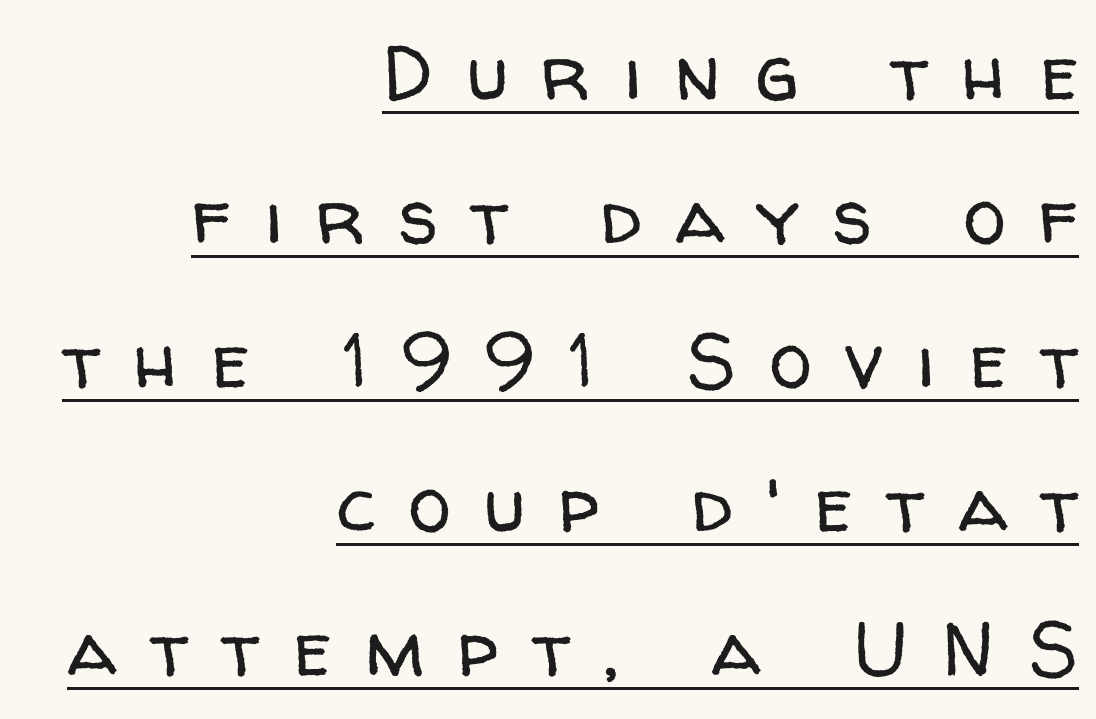
{"serif": "no", "italic": "no", "bold": "no", "weight": "regular", "width": "normal", "stroke_contrast": "low", "x_height": "medium", "monospaced": "no", "underline": "yes", "align": "right", "line_spacing_ratio": 1.87, "letter_spacing": "wide", "letter_spacing_em": 0.44, "glyph_px": 77}
